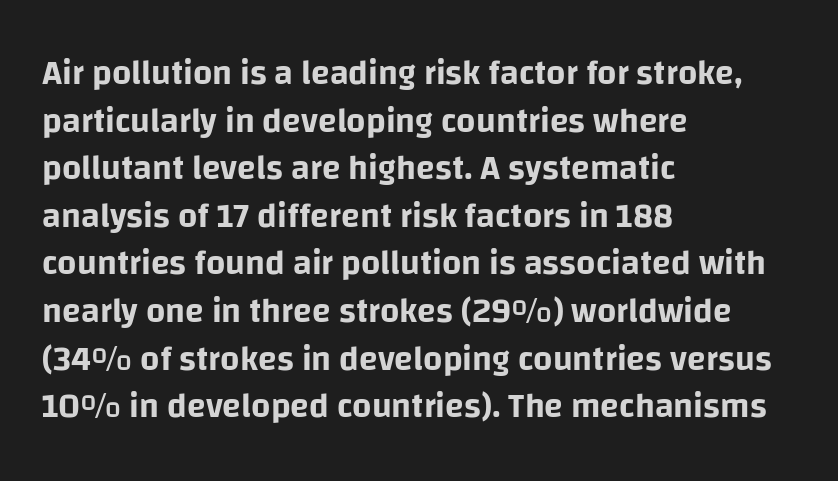
{"serif": "no", "italic": "no", "width": "normal", "stroke_contrast": "low", "x_height": "large", "monospaced": "no", "underline": "no", "align": "left", "line_spacing": "normal", "line_spacing_ratio": 1.4, "letter_spacing": "normal", "letter_spacing_em": 0.0, "glyph_px": 34}
